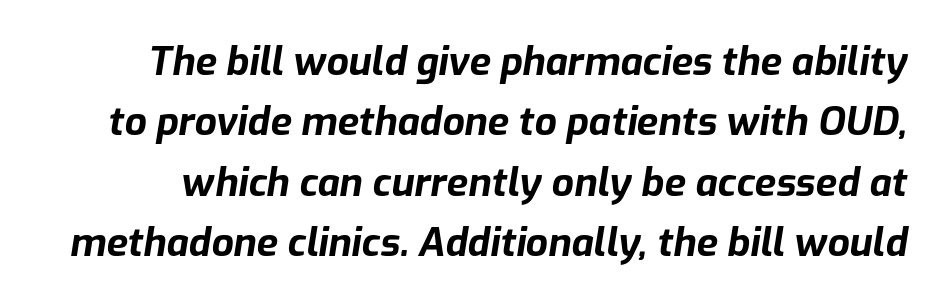
Q: Is the text bold? A: Yes.
Q: Is the text italic (slanted)? A: Yes, it leans right by about 9 degrees.
Q: Is the text underlined? A: No.
Q: Is the spacing between letters normal or unusually wide? A: Normal.
Q: Is the spacing between lines tight, normal or loose? A: Normal.
Q: Width (condensed, normal, or wide)? A: Normal.
Q: Stroke contrast? A: Low.
Q: x-height? A: Medium.
Q: Monospaced? A: No.
